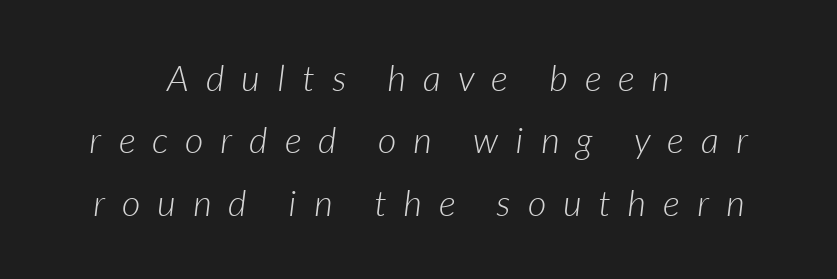
The image shows 36 px light type, italic (leaning right); set centered, line spacing 1.73x, unusually wide letter spacing (+0.48 em), not underlined; low stroke contrast and a medium x-height.
